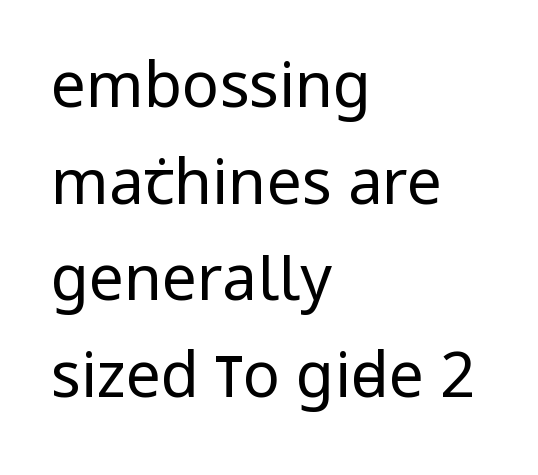
Plain, unruled lines of type. Evenly set lines give the paragraph a standard silhouette. Proportional: the letters do not fall into vertical columns. Visually the block forms a straight wall on the left and a jagged coastline on the right. You can tell it's not italic because the verticals are truly vertical.
